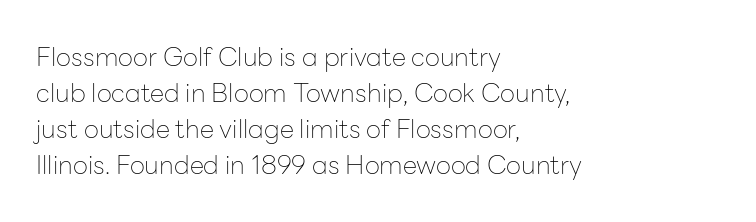
{"italic": "no", "bold": "no", "underline": "no", "align": "left", "line_spacing": "normal", "line_spacing_ratio": 1.38, "letter_spacing": "normal", "letter_spacing_em": 0.0, "glyph_px": 26}
